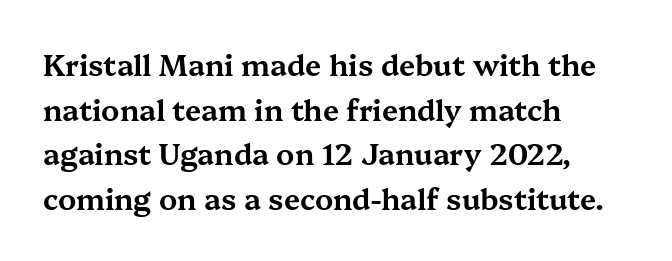
The image shows 29 px wide serif type, upright; set left-aligned, normal line spacing (1.54x), normal letter spacing, not underlined; medium stroke contrast and a medium x-height.
